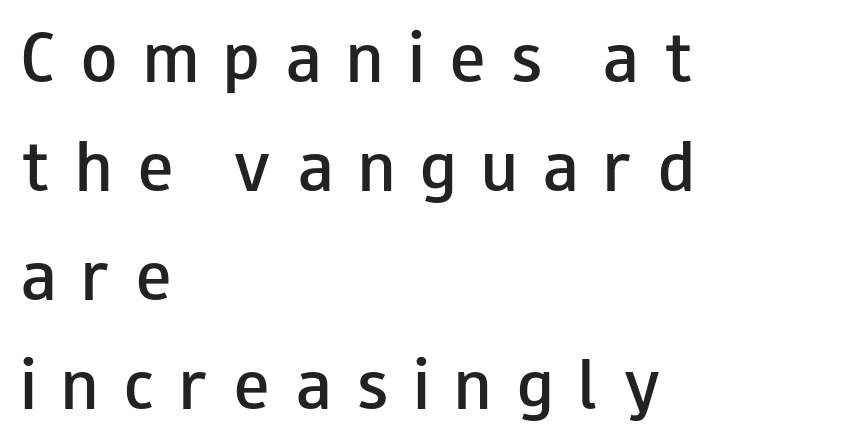
The specimen reads as upright at a glance. You could not count columns in this text — the font is proportionally spaced. A semibold gives these letters moderate extra thickness, short of bold. Each word looks stretched out because of the extra space between its letters. The lines in this sample share a left origin and differ only in where they stop. Check the space under the baseline: it is left empty.
